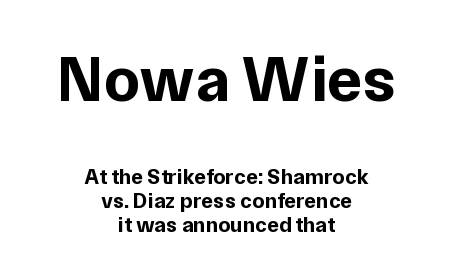
Neither beginnings nor endings align; midpoints do. Nope, not italic — everything's standing straight. Regarding serifs, this sample does without them. The words here are not underlined. Between these two stacked blocks, the higher one wins on size.
